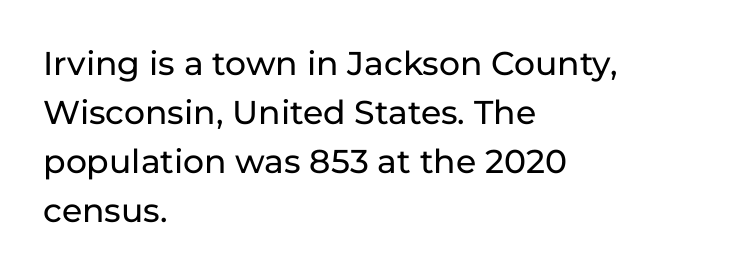
The image shows 33 px sans-serif type, upright; set left-aligned, normal line spacing (1.48x), normal letter spacing, not underlined; low stroke contrast and a medium x-height.
